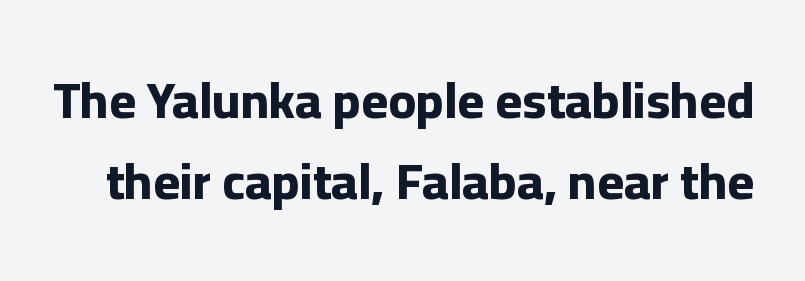
{"serif": "no", "italic": "no", "bold": "yes", "weight": "bold", "width": "normal", "stroke_contrast": "low", "x_height": "medium", "monospaced": "no", "underline": "no", "line_spacing": "normal", "line_spacing_ratio": 1.59, "letter_spacing": "normal", "letter_spacing_em": 0.0, "glyph_px": 51}
